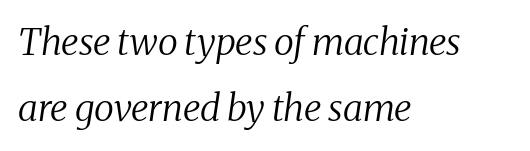
What stands out about the letter spacing? Nothing — it is the standard amount. What kind of face is this? One with serifs. Where is the straight margin? On the left. The passage shown is typed in a proportional face where columns would drift. The whole block is typeset with a tilt. Check under the words: just untouched page.
